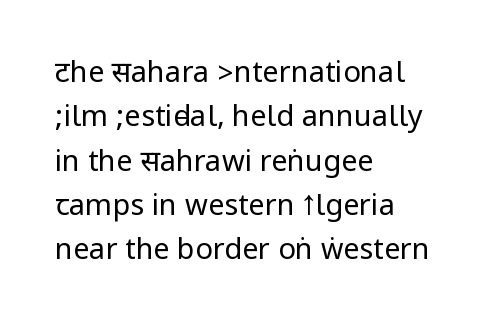
Nothing unusual about the tracking: characters are spaced as the font intends. The rendering anchors every line to the left-hand side. Regarding serifs, this sample does without them. Letters rest on an invisible, unmarked baseline. A normal amount of white space separates one row of letters from the next.
